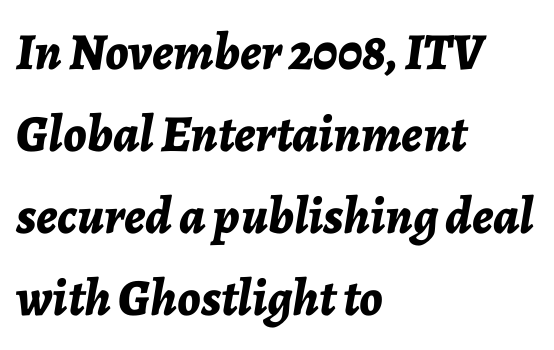
{"italic": "yes", "lean": "right", "slant_degrees": 7, "bold": "yes", "weight": "bold", "width": "normal", "stroke_contrast": "low", "x_height": "medium", "monospaced": "no", "underline": "no", "align": "left", "line_spacing": "normal", "line_spacing_ratio": 1.58, "letter_spacing": "normal", "letter_spacing_em": 0.0, "glyph_px": 52}
